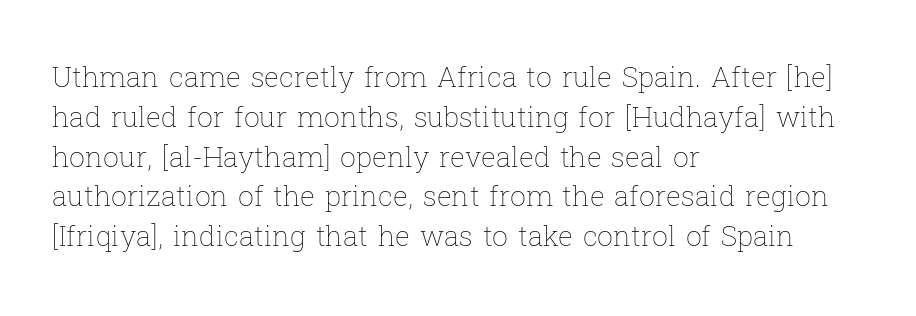
Q: Is the text bold? A: No.
Q: Is the text italic (slanted)? A: No, it is upright.
Q: Is the text underlined? A: No.
Q: How is the paragraph aligned? A: Left-aligned.
Q: Is the spacing between letters normal or unusually wide? A: Normal.
Q: Is the spacing between lines tight, normal or loose? A: Normal.
Q: Width (condensed, normal, or wide)? A: Normal.
Q: Stroke contrast? A: Low.
Q: x-height? A: Medium.
Q: Monospaced? A: No.
